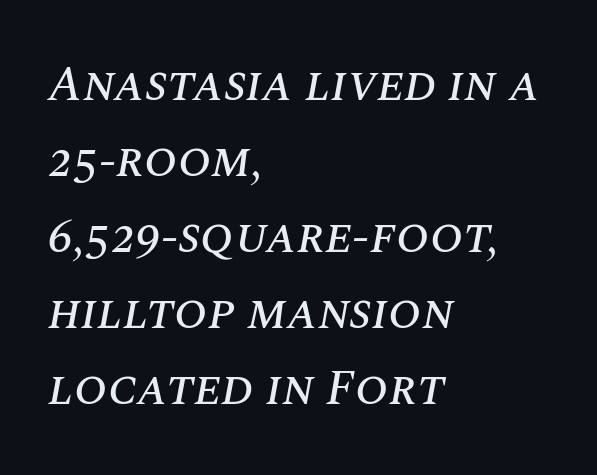
The space between consecutive lines is moderate. Words float on clear page, feet unadorned. Between one letter and the next there's only the usual sliver of space. Line beginnings align vertically; line endings do not. The letters advance in unequal steps, a hallmark of proportional type.
